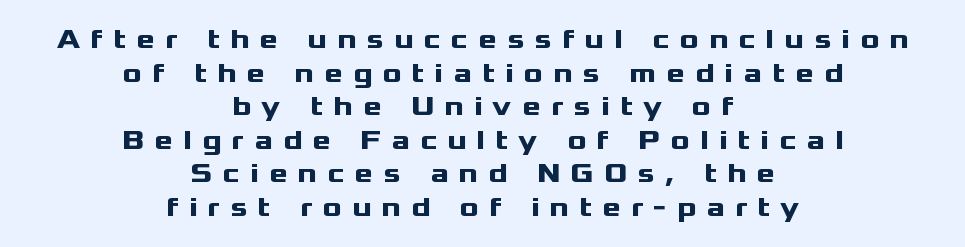
The image shows 28 px heavy, wide sans-serif type, upright; set centered, line spacing 1.2x, unusually wide letter spacing (+0.37 em), not underlined; medium stroke contrast and a medium x-height.
